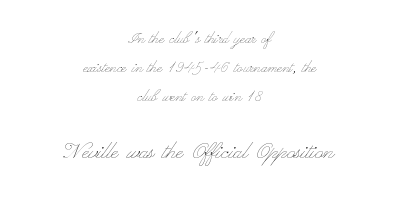
Each line is balanced around a shared central axis. The passage shown is not underscored anywhere. This block has exactly the height ordinary leading produces.
